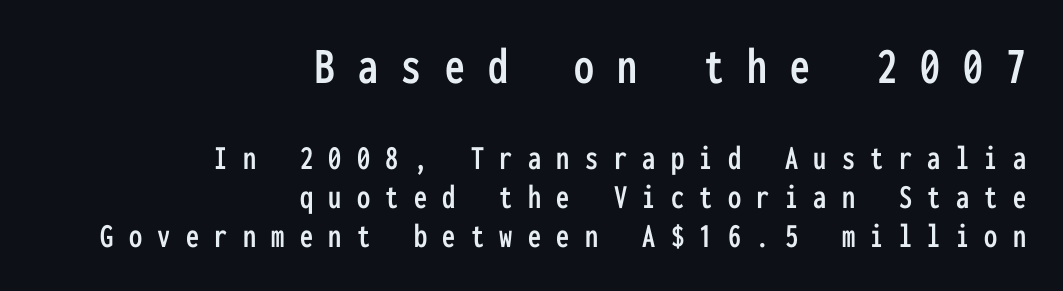
Q: Is the text italic (slanted)? A: No, it is upright.
Q: Is the typeface a serif or a sans-serif typeface? A: Sans-serif.
Q: Is the text underlined? A: No.
Q: How is the paragraph aligned? A: Right-aligned.
Q: Is the spacing between letters normal or unusually wide? A: Unusually wide.
Q: Is the spacing between lines tight, normal or loose? A: Tight.
Q: Which block of text is set in a larger size, the first (top) or the second (bottom)? A: The first (top) one.
Q: Width (condensed, normal, or wide)? A: Condensed.
Q: Stroke contrast? A: Low.
Q: x-height? A: Medium.
Q: Monospaced? A: Yes.
